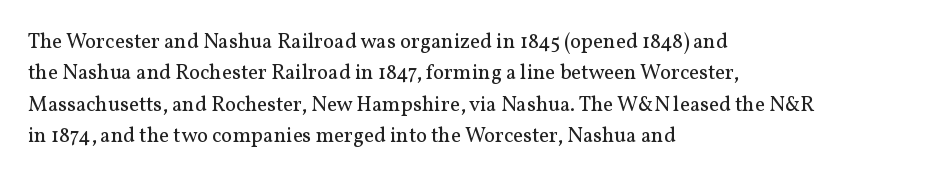
Q: Is the text bold? A: No.
Q: Is the text italic (slanted)? A: No, it is upright.
Q: Is the text underlined? A: No.
Q: How is the paragraph aligned? A: Left-aligned.
Q: Is the spacing between letters normal or unusually wide? A: Normal.
Q: Is the spacing between lines tight, normal or loose? A: Normal.
